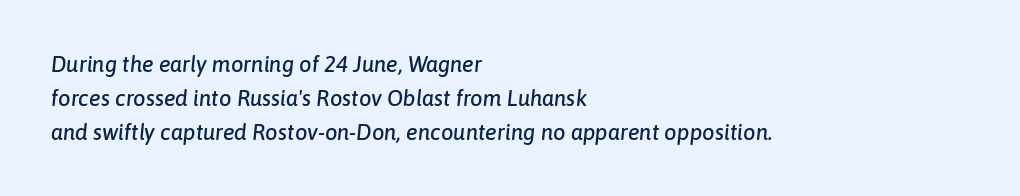
The image shows 22 px text type, italic (leaning right); set left-aligned, normal line spacing (1.54x), normal letter spacing, not underlined.
